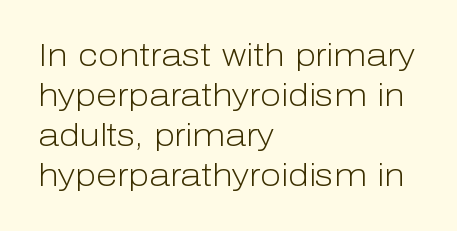
{"serif": "no", "italic": "no", "bold": "no", "weight": "light", "width": "normal", "stroke_contrast": "low", "x_height": "medium", "monospaced": "no", "underline": "no", "align": "left", "line_spacing": "normal", "line_spacing_ratio": 1.29, "letter_spacing": "normal", "letter_spacing_em": 0.0, "glyph_px": 31}
